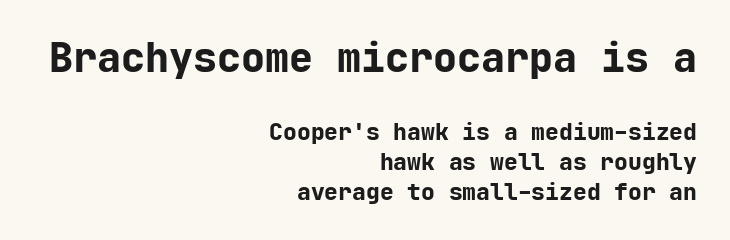
{"serif": "no", "italic": "no", "bold": "yes", "weight": "bold", "width": "normal", "stroke_contrast": "low", "x_height": "medium", "monospaced": "yes", "underline": "no", "align": "right", "line_spacing": "normal", "line_spacing_ratio": 1.3, "letter_spacing": "normal", "letter_spacing_em": 0.0, "larger_block": "first", "size_ratio": 1.74, "glyph_px": 40}
